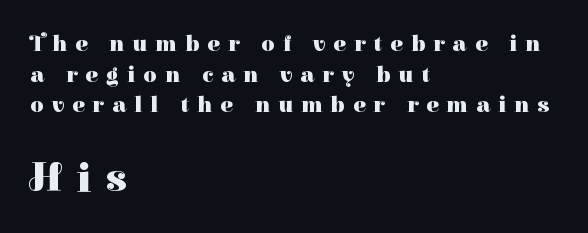
Rows of type keep a routine distance in the vertical direction. The face used here is rendered with a markedly widened letterfit. The face used here has the dense, thick strokes of a bold. Size contrast runs from small at the top to large at the bottom. Little horizontal feet cap the strokes, marking this as serif type. The face used here is proportionally spaced, like ordinary book or web type.
